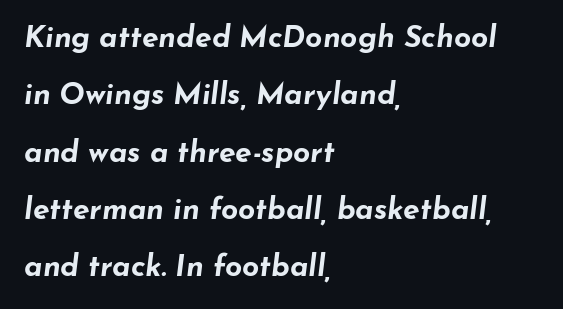
Teacher's note: observe the even left margin — that is flush-left alignment. What weight is shown? A full bold with thick strokes. Does the leading feel generous? Absolutely, it's lavish. The passage shown is typed in a proportional face where columns would drift.
